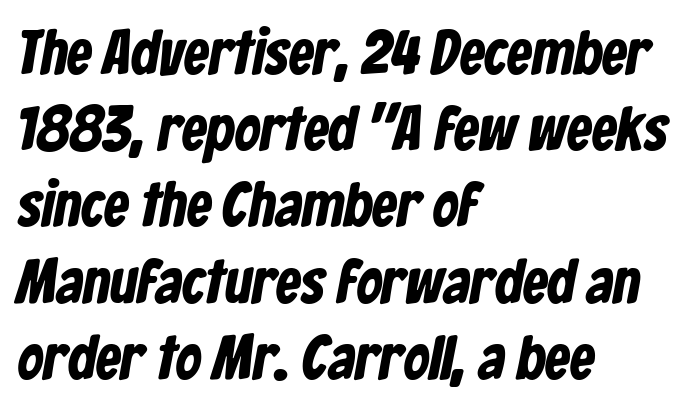
{"serif": "no", "bold": "yes", "weight": "bold", "width": "condensed", "stroke_contrast": "low", "x_height": "medium", "monospaced": "no", "underline": "no", "align": "left", "line_spacing_ratio": 1.21, "letter_spacing": "normal", "letter_spacing_em": 0.0, "glyph_px": 63}
